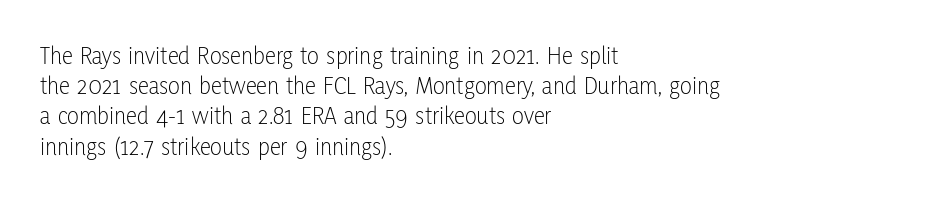
In terms of posture, this sample is upright. The rendering keeps characters at their native spacing. Caption: face not bold, strokes unweighted. The string is rendered with underlining switched off. Horizontal alignment here is leftward, the default for most running prose.
